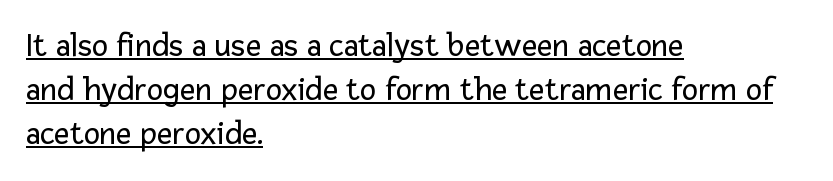
Notice how the passage keeps a crisp vertical edge on the left only. Each new line begins a customary step beneath the previous one. This is not heavy type; no bold has been used. Between one letter and the next there's only the usual sliver of space. Looks like regular typesetting: each glyph gets only the width it needs. Look at the bottom of the vertical strokes: they stop flat, with no serifs.
